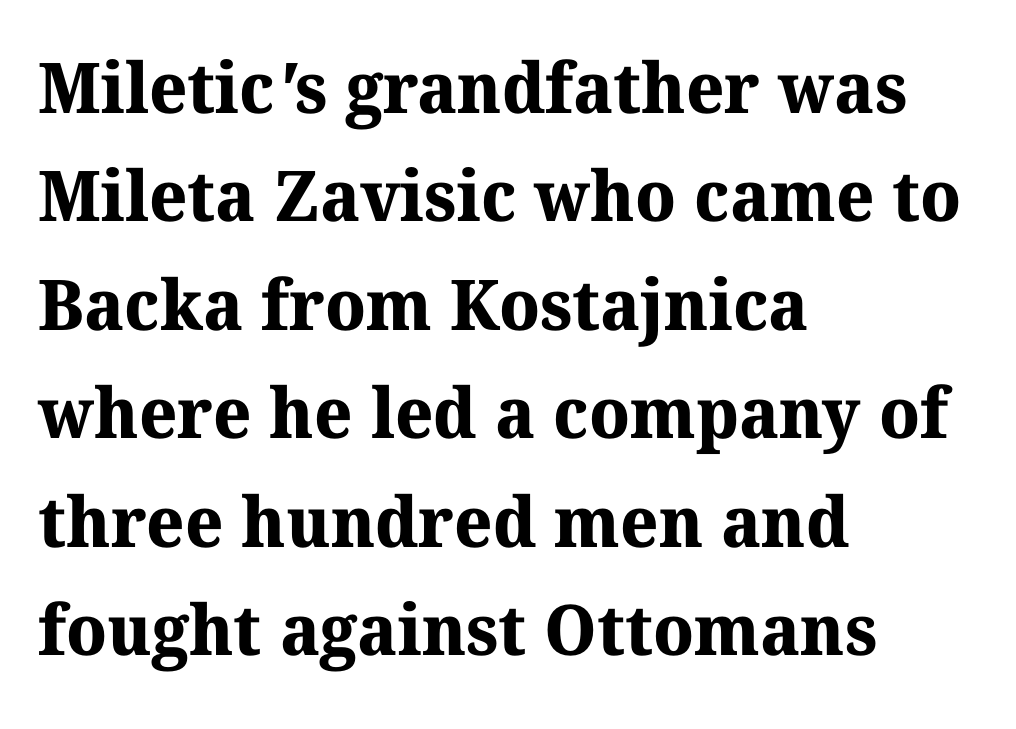
Q: Is the text bold? A: Yes.
Q: Is the typeface a serif or a sans-serif typeface? A: Serif.
Q: Is the text underlined? A: No.
Q: How is the paragraph aligned? A: Left-aligned.
Q: Is the spacing between letters normal or unusually wide? A: Normal.
Q: Is the spacing between lines tight, normal or loose? A: Normal.
Q: Width (condensed, normal, or wide)? A: Normal.
Q: Stroke contrast? A: Medium.
Q: x-height? A: Medium.
Q: Monospaced? A: No.
